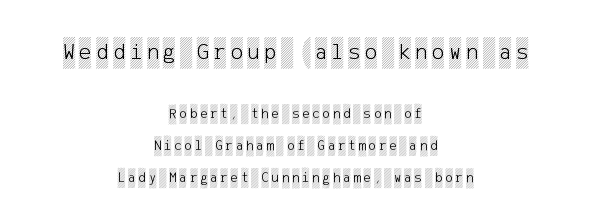
Q: Is the text italic (slanted)? A: No, it is upright.
Q: Is the text underlined? A: No.
Q: How is the paragraph aligned? A: Centered.
Q: Is the spacing between letters normal or unusually wide? A: Unusually wide.
Q: Is the spacing between lines tight, normal or loose? A: Loose.
Q: Which block of text is set in a larger size, the first (top) or the second (bottom)? A: The first (top) one.
